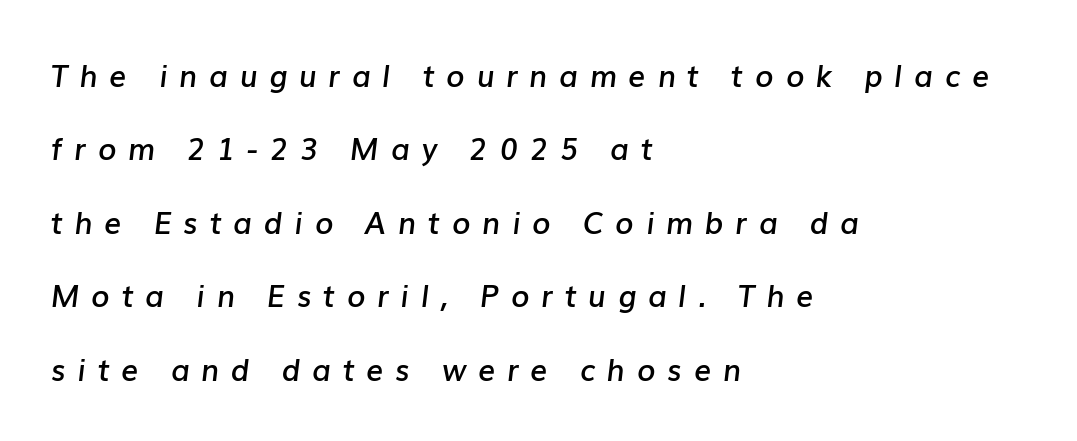
Summary of vertical rhythm: relaxed, with wide interline spacing. Typographic density is moderately raised because the face is semibold. The passage shown is typed in a proportional face where columns would drift. The horizontal fit of the characters is loose and conspicuously gappy. Underlining? Definitely not there.
